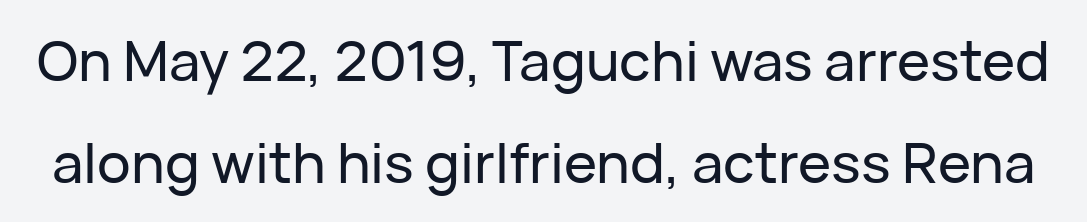
The image shows 56 px sans-serif type, upright; set line spacing 1.83x, normal letter spacing, not underlined; low stroke contrast and a medium x-height.
